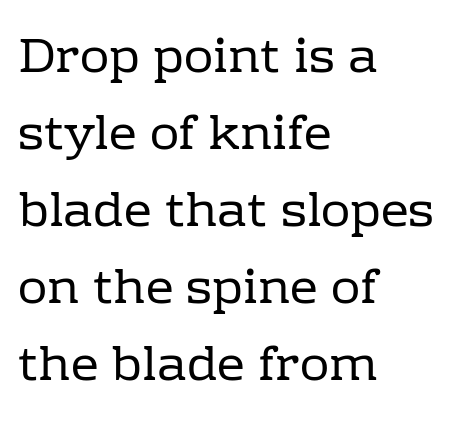
The image shows 49 px regular-weight serif type, upright; set left-aligned, normal line spacing (1.57x), normal letter spacing, not underlined; low stroke contrast and a medium x-height.
